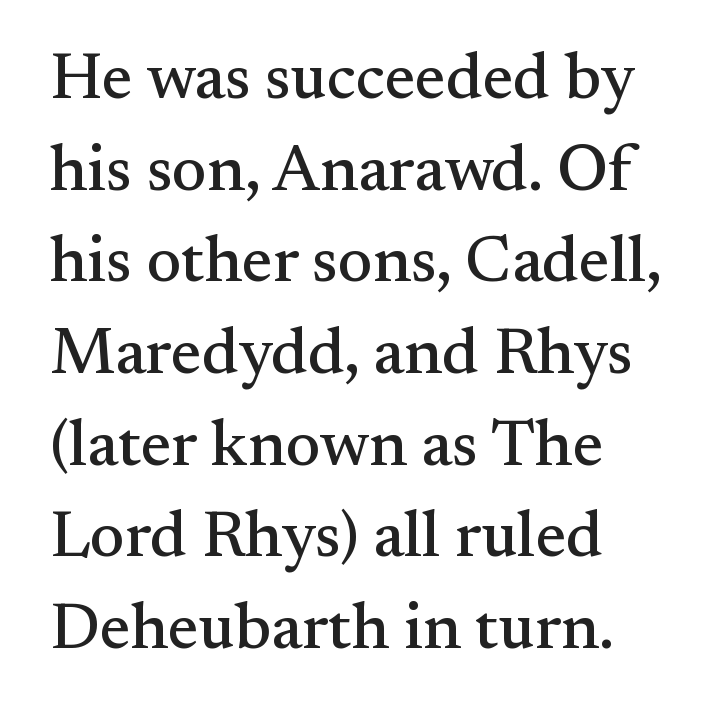
{"serif": "yes", "italic": "no", "width": "normal", "stroke_contrast": "medium", "x_height": "small", "monospaced": "no", "underline": "no", "align": "left", "line_spacing": "normal", "line_spacing_ratio": 1.41, "letter_spacing": "normal", "letter_spacing_em": 0.0, "glyph_px": 65}
